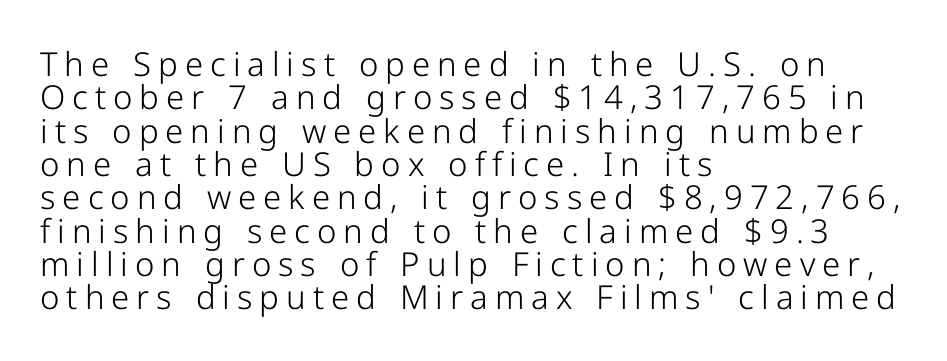
Posture: straight, roman, zero tilt. Looks like regular typesetting: each glyph gets only the width it needs. The compositor pushed each line to the left boundary. Descenders are the only things crossing below the line. In terms of letterform style, serifs are entirely absent. Students, note that the glyphs here are deliberately spaced far apart.
